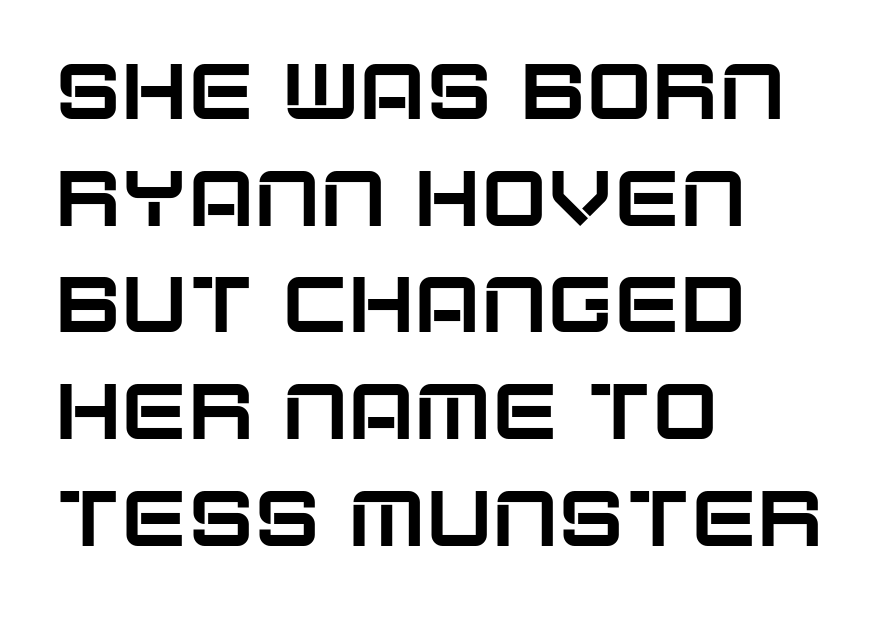
Q: Is the text italic (slanted)? A: No, it is upright.
Q: Is the typeface a serif or a sans-serif typeface? A: Sans-serif.
Q: Is the text underlined? A: No.
Q: How is the paragraph aligned? A: Left-aligned.
Q: Is the spacing between letters normal or unusually wide? A: Normal.
Q: Is the spacing between lines tight, normal or loose? A: Normal.
Q: Width (condensed, normal, or wide)? A: Normal.
Q: Stroke contrast? A: Low.
Q: x-height? A: Large.
Q: Monospaced? A: No.
